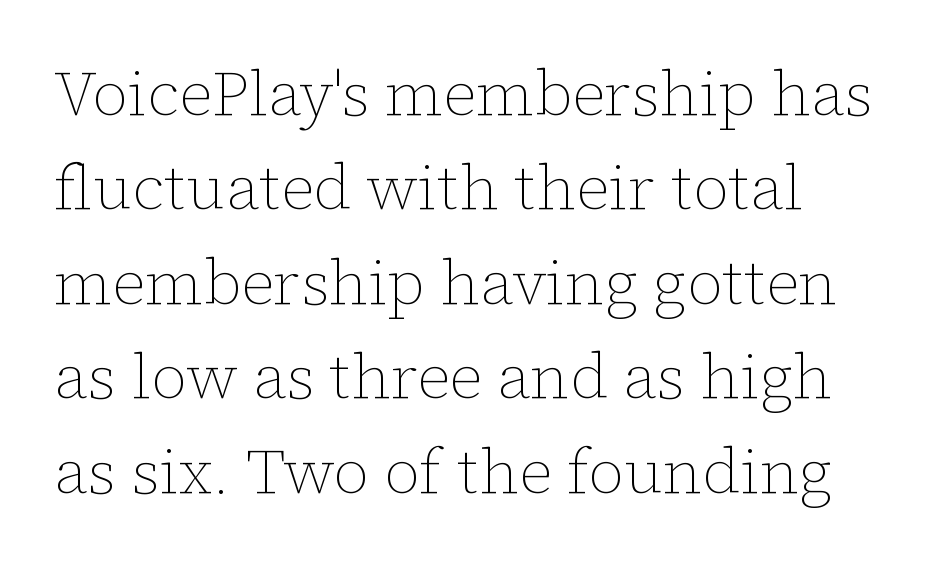
Q: Is the text bold? A: No.
Q: Is the text italic (slanted)? A: No, it is upright.
Q: Is the text underlined? A: No.
Q: How is the paragraph aligned? A: Left-aligned.
Q: Is the spacing between letters normal or unusually wide? A: Normal.
Q: Is the spacing between lines tight, normal or loose? A: Normal.
Q: Width (condensed, normal, or wide)? A: Normal.
Q: Stroke contrast? A: Low.
Q: x-height? A: Medium.
Q: Monospaced? A: No.
